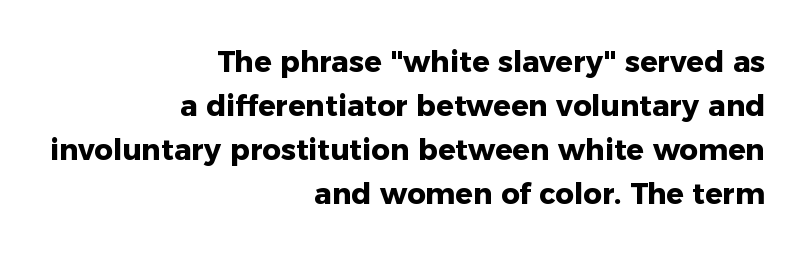
{"serif": "no", "italic": "no", "bold": "yes", "weight": "heavy", "width": "normal", "stroke_contrast": "low", "x_height": "medium", "monospaced": "no", "underline": "no", "align": "right", "line_spacing": "normal", "line_spacing_ratio": 1.52, "letter_spacing": "normal", "letter_spacing_em": 0.0, "glyph_px": 29}
